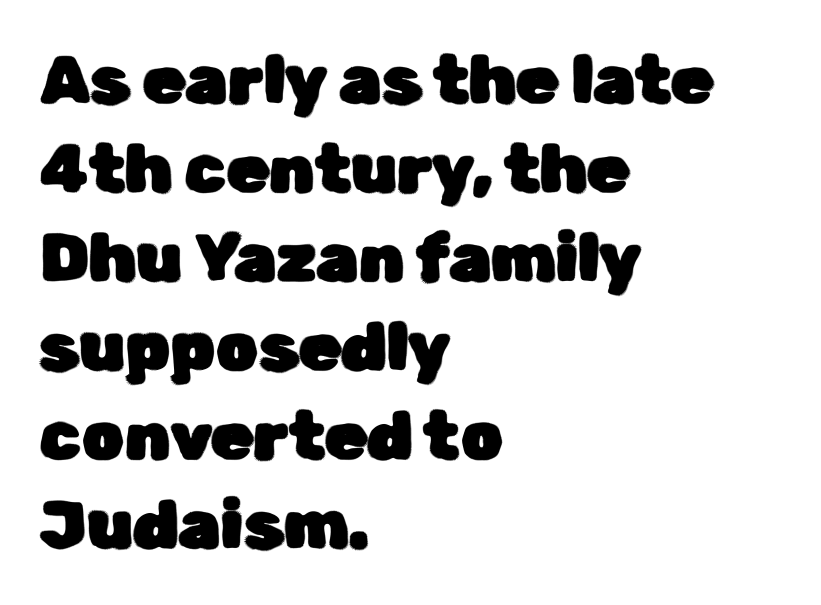
{"serif": "no", "italic": "no", "width": "normal", "stroke_contrast": "low", "x_height": "medium", "monospaced": "no", "underline": "no", "align": "left", "line_spacing": "normal", "line_spacing_ratio": 1.31, "letter_spacing": "normal", "letter_spacing_em": 0.0, "glyph_px": 68}
